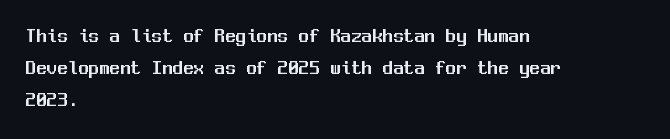
Layout note: lines flush left. The string is rendered with underlining switched off. The line texture is even and compact thanks to regular tracking. A roman cut, with each character standing at attention. The space between consecutive lines is moderate.
